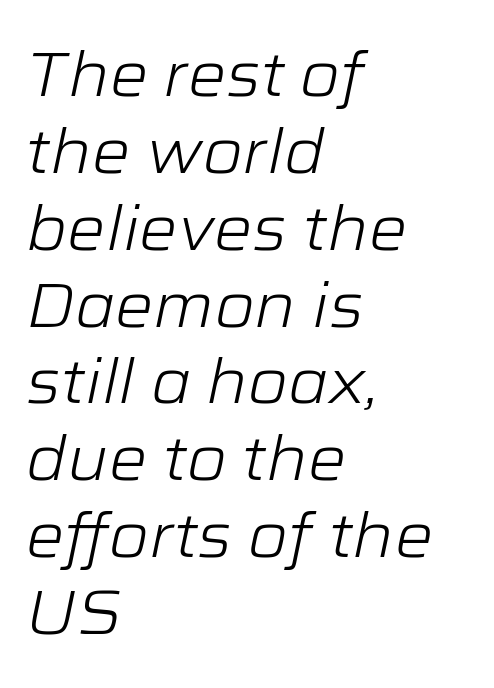
Ink coverage per letter is moderate at most. Leading matches the norm, producing a regular column. Lines of text with bare space underneath. The face used here is rendered with its standard letterfit. Proportional: the letters do not fall into vertical columns.
